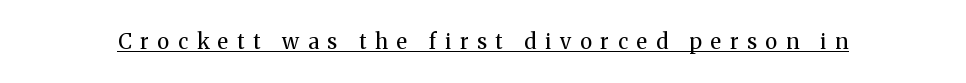
{"italic": "no", "bold": "no", "underline": "yes", "letter_spacing": "wide", "letter_spacing_em": 0.42, "glyph_px": 21}
